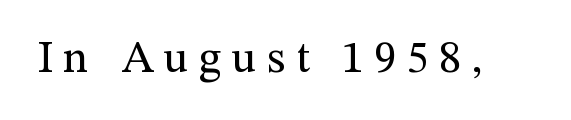
Q: Is the text bold? A: No.
Q: Is the text italic (slanted)? A: No, it is upright.
Q: Is the typeface a serif or a sans-serif typeface? A: Serif.
Q: Is the text underlined? A: No.
Q: Is the spacing between letters normal or unusually wide? A: Unusually wide.
Q: Width (condensed, normal, or wide)? A: Normal.
Q: Stroke contrast? A: Medium.
Q: x-height? A: Medium.
Q: Monospaced? A: No.
